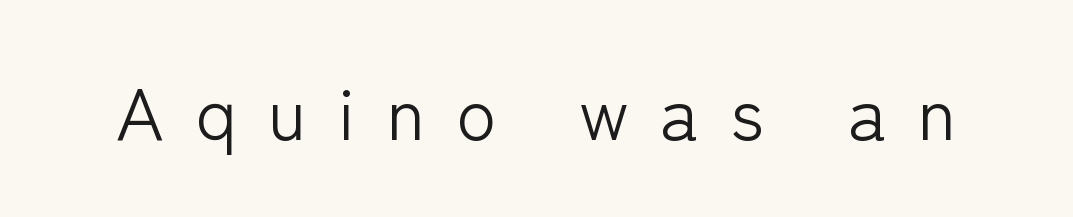
{"serif": "no", "italic": "no", "bold": "no", "weight": "light", "width": "normal", "stroke_contrast": "low", "x_height": "medium", "monospaced": "no", "underline": "no", "letter_spacing": "wide", "letter_spacing_em": 0.43, "glyph_px": 73}
